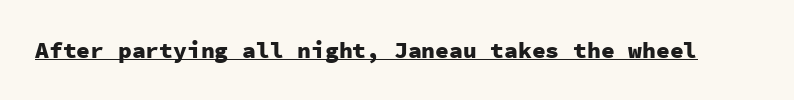
Q: Is the text bold? A: Yes.
Q: Is the text italic (slanted)? A: No, it is upright.
Q: Is the text underlined? A: Yes.
Q: Is the spacing between letters normal or unusually wide? A: Normal.
